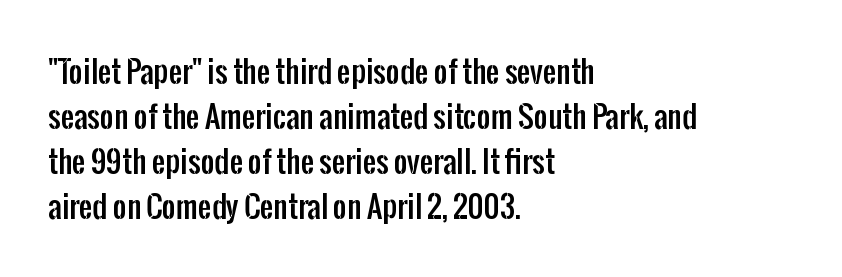
Q: Is the text italic (slanted)? A: No, it is upright.
Q: Is the typeface a serif or a sans-serif typeface? A: Sans-serif.
Q: Is the text underlined? A: No.
Q: How is the paragraph aligned? A: Left-aligned.
Q: Is the spacing between letters normal or unusually wide? A: Normal.
Q: Is the spacing between lines tight, normal or loose? A: Normal.
Q: Width (condensed, normal, or wide)? A: Condensed.
Q: Stroke contrast? A: Low.
Q: x-height? A: Medium.
Q: Monospaced? A: No.
